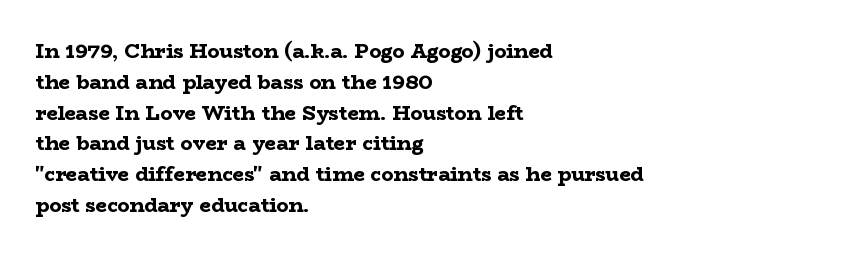
The image shows 20 px bold type, upright; set left-aligned, normal line spacing (1.54x), normal letter spacing, not underlined.
